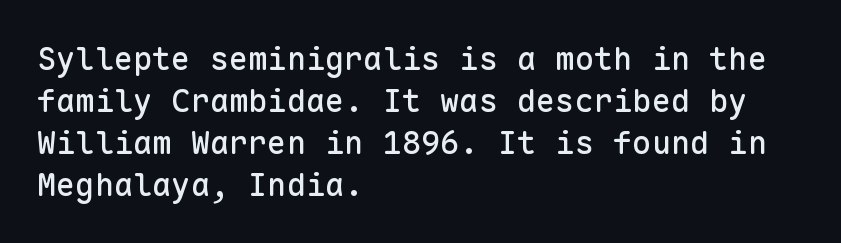
{"serif": "no", "italic": "no", "width": "normal", "stroke_contrast": "low", "x_height": "medium", "monospaced": "yes", "underline": "no", "align": "left", "line_spacing": "normal", "line_spacing_ratio": 1.31, "letter_spacing": "normal", "letter_spacing_em": 0.0, "glyph_px": 32}
